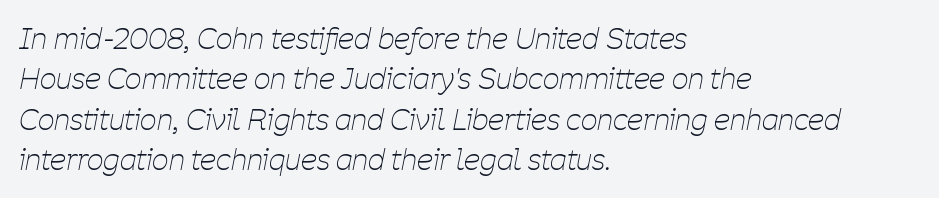
Q: Is the text bold? A: No.
Q: Is the text italic (slanted)? A: Yes, it leans right by about 11 degrees.
Q: Is the text underlined? A: No.
Q: How is the paragraph aligned? A: Left-aligned.
Q: Is the spacing between letters normal or unusually wide? A: Normal.
Q: Is the spacing between lines tight, normal or loose? A: Normal.
Q: Width (condensed, normal, or wide)? A: Condensed.
Q: Stroke contrast? A: Low.
Q: x-height? A: Medium.
Q: Monospaced? A: No.
